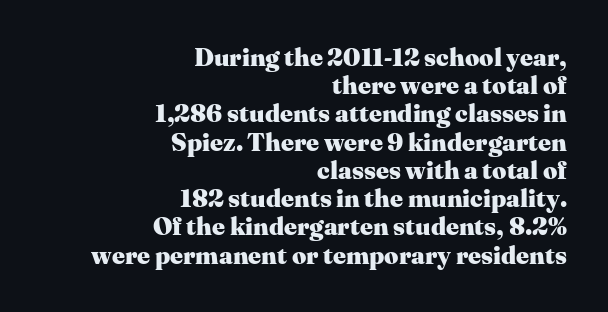
Typesetter's note: full bold, strokes at maximum text heaviness. Caption: standard tracking, unaltered. Cramped leading. Horizontal alignment here is rightward, an uncommon choice for prose.
